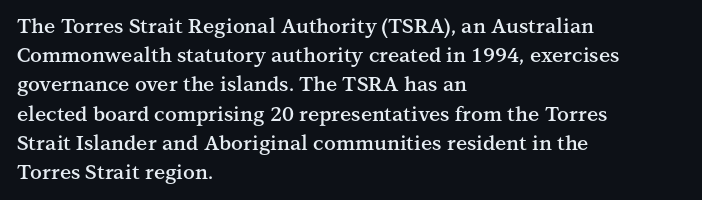
How heavy is the stroke? Medium-heavy — a semibold, shy of bold. Notice how the passage keeps a crisp vertical edge on the left only. In terms of posture, this sample is upright. The rendering uses a moderate line-height, typical for paragraphs. No extra tracking has been applied to these lines. Descender tails drop into unmarked territory.
